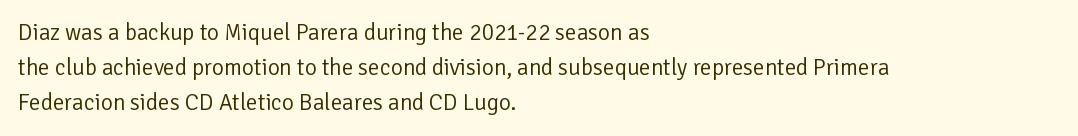
The image shows 23 px text type, upright; set left-aligned, normal line spacing (1.53x), normal letter spacing, not underlined.
